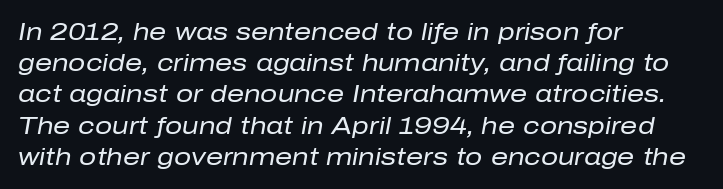
Students, note that the glyphs here touch the page at normal intervals. These lines sit exactly where default settings would place them. Emphasis-style slanted type is in use. The characters are drawn with everyday or finer stroke widths. Caption: multi-line text, flush left, ragged right. The zone under the glyphs is completely vacant.
